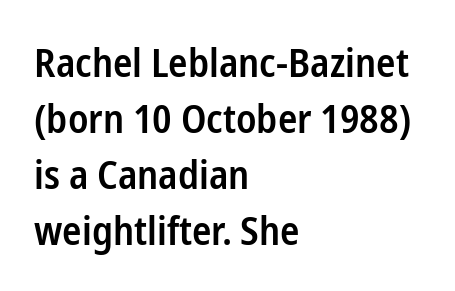
Q: Is the text bold? A: Semi-bold.
Q: Is the text italic (slanted)? A: No, it is upright.
Q: Is the typeface a serif or a sans-serif typeface? A: Sans-serif.
Q: Is the text underlined? A: No.
Q: How is the paragraph aligned? A: Left-aligned.
Q: Is the spacing between letters normal or unusually wide? A: Normal.
Q: Is the spacing between lines tight, normal or loose? A: Normal.
Q: Width (condensed, normal, or wide)? A: Condensed.
Q: Stroke contrast? A: Low.
Q: x-height? A: Medium.
Q: Monospaced? A: No.
